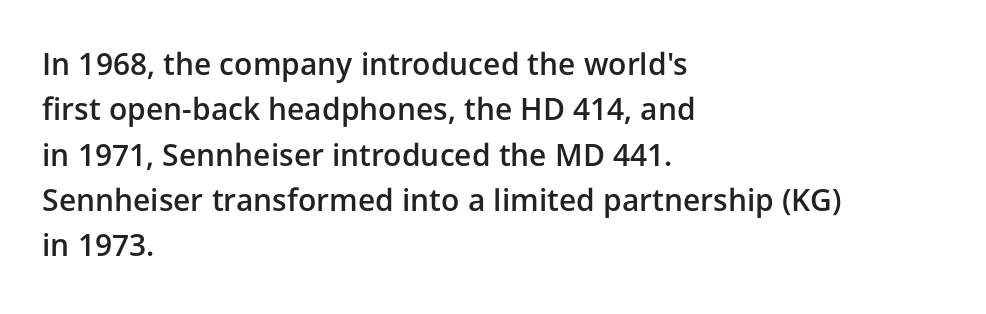
{"serif": "no", "italic": "no", "bold": "semi", "weight": "semibold", "width": "normal", "stroke_contrast": "low", "x_height": "medium", "monospaced": "no", "underline": "no", "align": "left", "line_spacing": "normal", "line_spacing_ratio": 1.51, "letter_spacing": "normal", "letter_spacing_em": 0.0, "glyph_px": 30}
